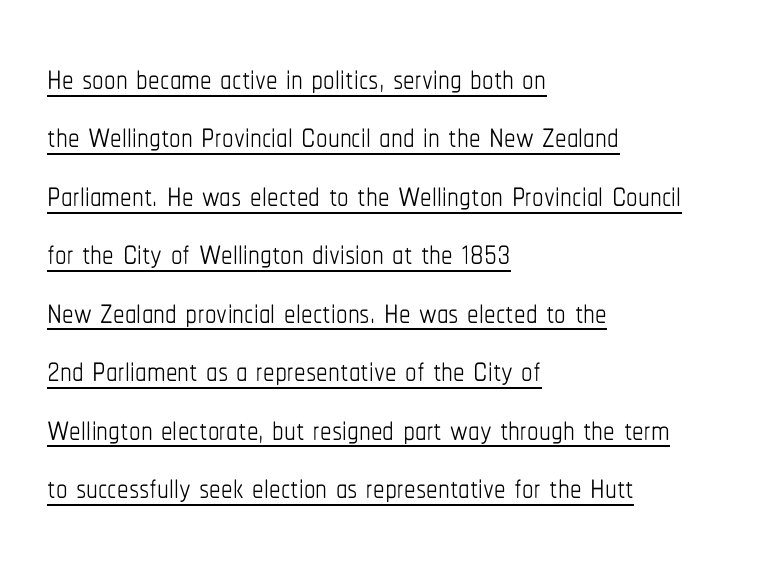
Q: Is the text bold? A: No.
Q: Is the text italic (slanted)? A: No, it is upright.
Q: Is the text underlined? A: Yes.
Q: How is the paragraph aligned? A: Left-aligned.
Q: Is the spacing between letters normal or unusually wide? A: Normal.
Q: Is the spacing between lines tight, normal or loose? A: Normal.
Q: Width (condensed, normal, or wide)? A: Condensed.
Q: Stroke contrast? A: Low.
Q: x-height? A: Medium.
Q: Monospaced? A: No.
